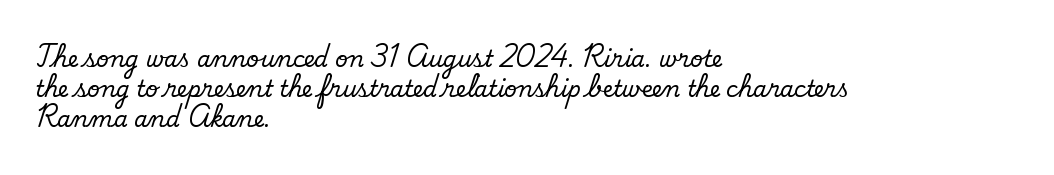
Q: Is the text bold? A: No.
Q: Is the text underlined? A: No.
Q: How is the paragraph aligned? A: Left-aligned.
Q: Is the spacing between letters normal or unusually wide? A: Normal.
Q: Is the spacing between lines tight, normal or loose? A: Normal.
